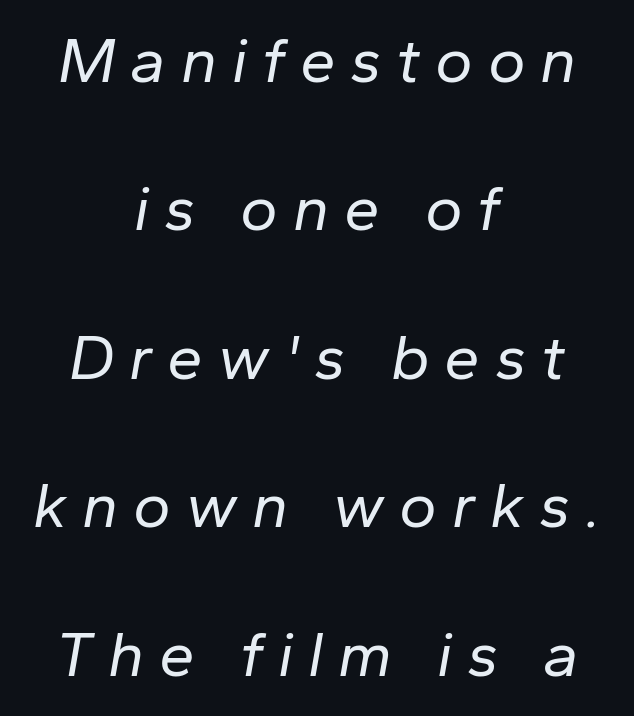
The image shows 64 px regular-weight type, italic (leaning right); set centered, loose line spacing (2.32x), unusually wide letter spacing (+0.23 em), not underlined; low stroke contrast and a medium x-height.
